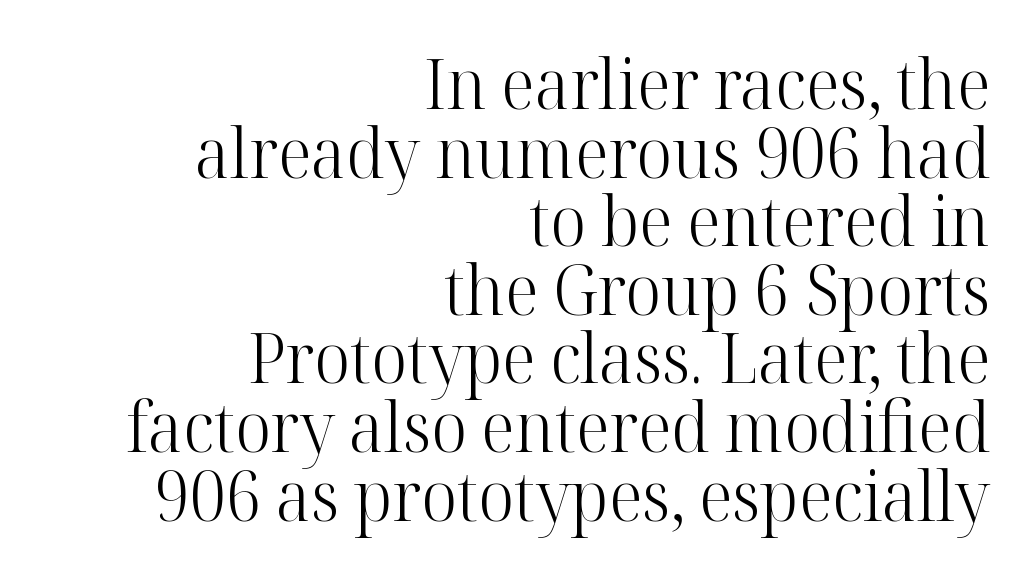
{"serif": "yes", "italic": "no", "bold": "no", "weight": "light", "width": "normal", "stroke_contrast": "high", "x_height": "medium", "monospaced": "no", "underline": "no", "align": "right", "line_spacing": "tight", "line_spacing_ratio": 0.98, "letter_spacing": "normal", "letter_spacing_em": 0.0, "glyph_px": 70}
